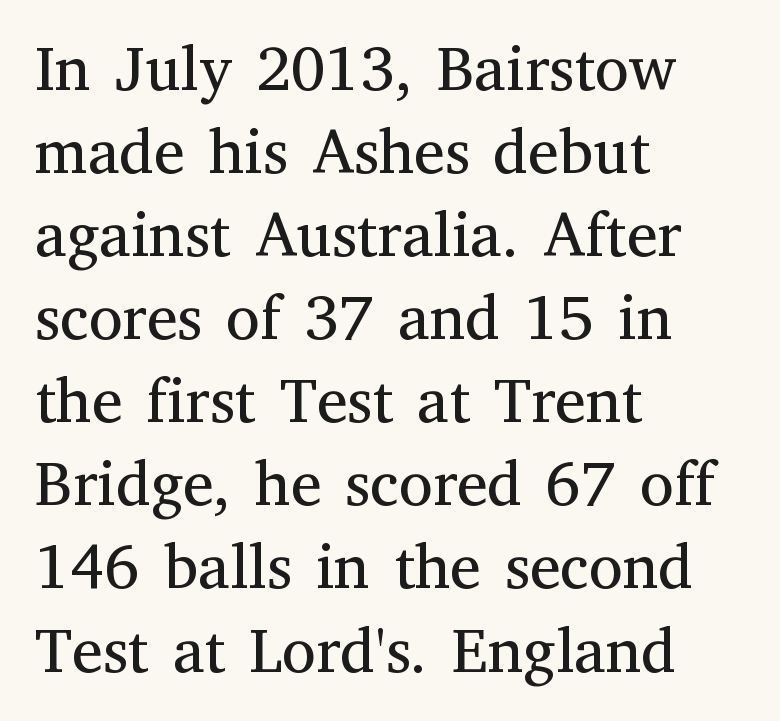
The image shows 62 px regular-weight serif type, upright; set left-aligned, normal line spacing (1.34x), normal letter spacing, not underlined; medium stroke contrast and a medium x-height.
